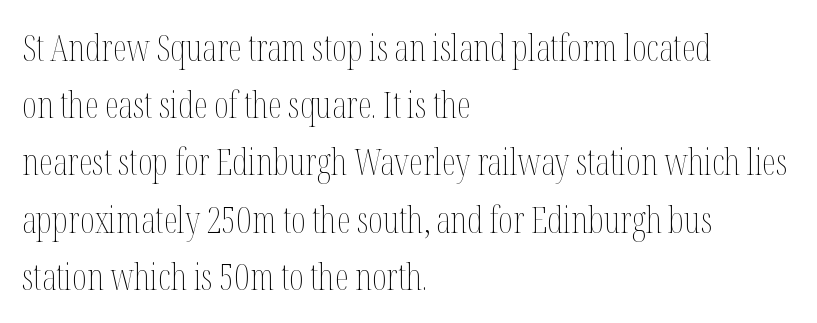
The image shows 36 px thin, condensed type, upright; set left-aligned, normal line spacing (1.59x), normal letter spacing, not underlined; medium stroke contrast and a medium x-height.
